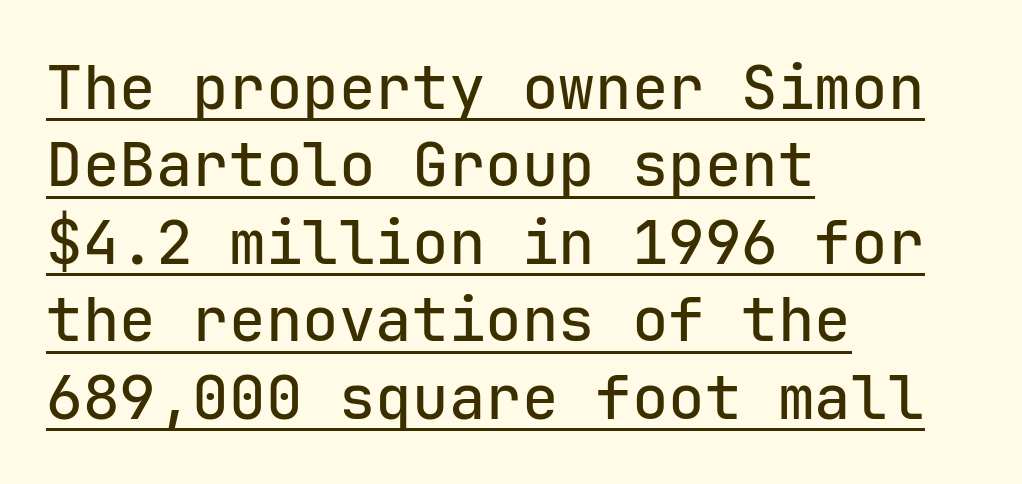
Characters follow at the spacing the type designer built in. Note: no serifs on the glyphs. Caption: multi-line text, flush left, ragged right. Spacing verdict: monospaced, one width for all characters. Every word sits above its own underline.
